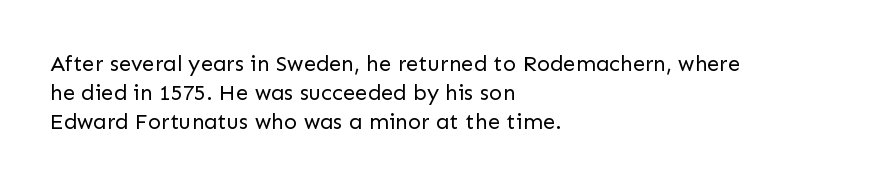
The image shows 22 px text type, upright; set left-aligned, normal line spacing (1.31x), normal letter spacing, not underlined.
